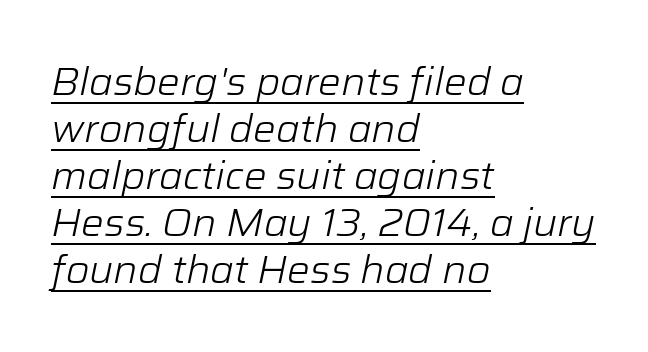
In CSS terms this would be text-align: left. Spacing verdict: proportional, widths tailored to each character. The weight tops out at a normal text grade. Emphasis-style slanted type is in use. The letterforms sit shoulder to shoulder at normal distance.
